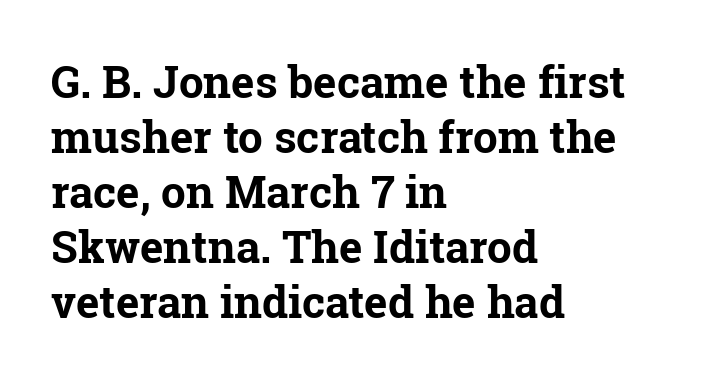
{"serif": "yes", "italic": "no", "bold": "yes", "weight": "bold", "width": "normal", "stroke_contrast": "low", "x_height": "medium", "monospaced": "no", "underline": "no", "align": "left", "line_spacing": "normal", "line_spacing_ratio": 1.25, "letter_spacing": "normal", "letter_spacing_em": 0.0, "glyph_px": 44}
